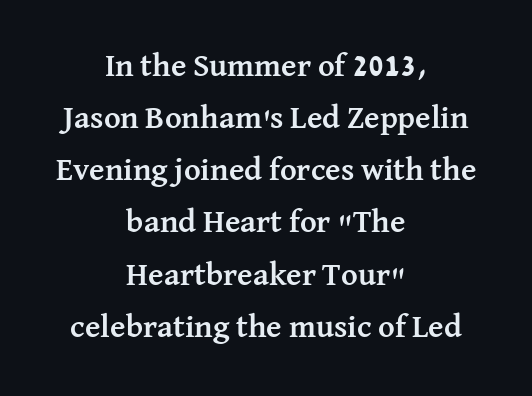
{"serif": "yes", "italic": "no", "bold": "yes", "weight": "semibold", "width": "normal", "stroke_contrast": "medium", "x_height": "medium", "monospaced": "no", "underline": "no", "align": "center", "line_spacing": "normal", "line_spacing_ratio": 1.63, "letter_spacing": "normal", "letter_spacing_em": 0.0, "glyph_px": 32}
